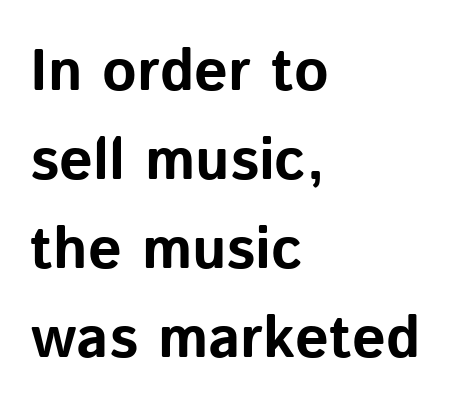
The image shows 59 px bold sans-serif type, upright; set left-aligned, normal line spacing (1.51x), normal letter spacing, not underlined; low stroke contrast and a medium x-height.
